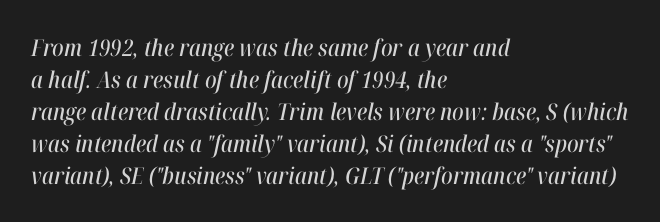
Q: Is the text italic (slanted)? A: Yes, it leans right by about 12 degrees.
Q: Is the text underlined? A: No.
Q: How is the paragraph aligned? A: Left-aligned.
Q: Is the spacing between letters normal or unusually wide? A: Normal.
Q: Is the spacing between lines tight, normal or loose? A: Normal.
